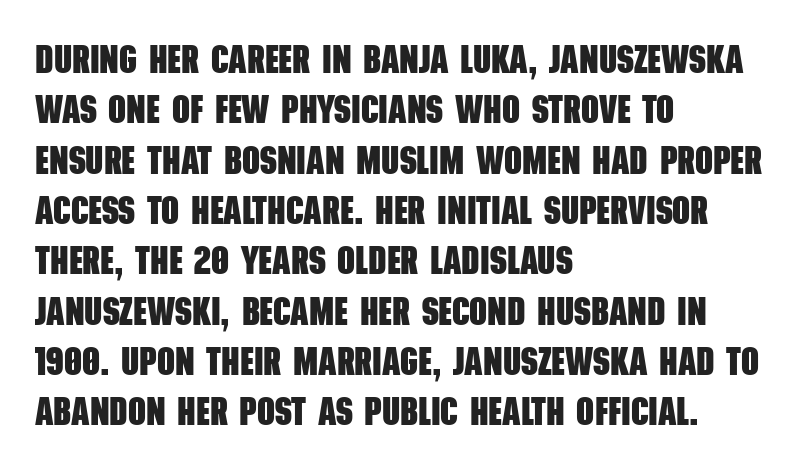
{"serif": "no", "bold": "yes", "weight": "heavy", "width": "condensed", "stroke_contrast": "low", "x_height": "large", "monospaced": "no", "underline": "no", "align": "left", "line_spacing": "normal", "line_spacing_ratio": 1.29, "letter_spacing": "normal", "letter_spacing_em": 0.0, "glyph_px": 39}
